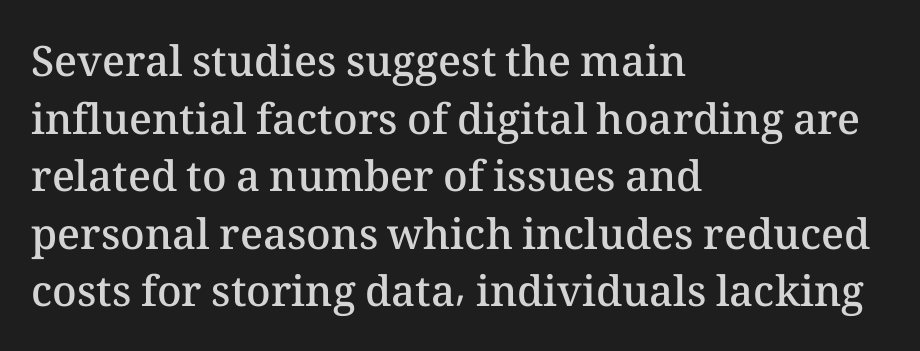
{"italic": "no", "bold": "semi", "weight": "semibold", "width": "normal", "stroke_contrast": "medium", "x_height": "medium", "monospaced": "no", "underline": "no", "align": "left", "line_spacing": "normal", "line_spacing_ratio": 1.37, "letter_spacing": "normal", "letter_spacing_em": 0.0, "glyph_px": 42}
